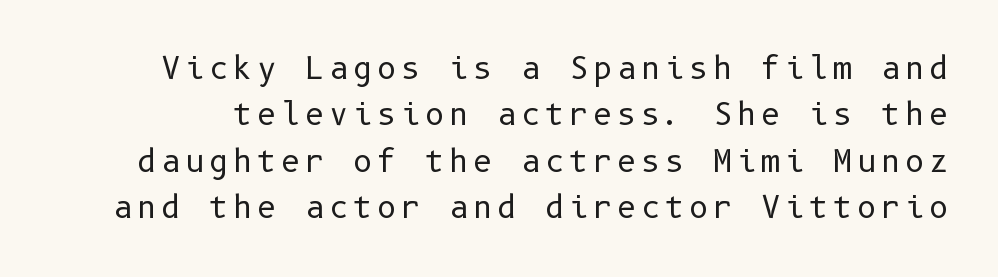
The image shows 30 px regular-weight sans-serif type, upright; set normal line spacing (1.55x), not underlined; low stroke contrast and a medium x-height.
